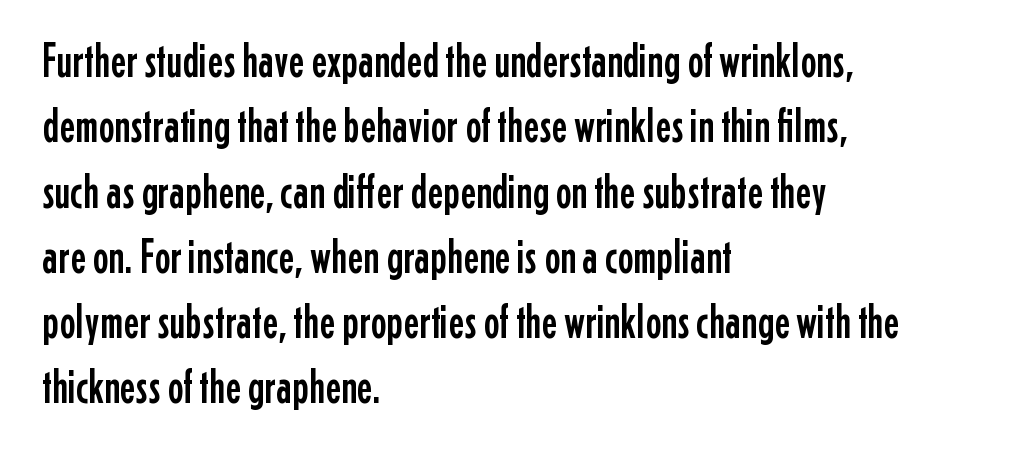
The image shows 48 px condensed sans-serif type, upright; set left-aligned, normal line spacing (1.36x), normal letter spacing, not underlined; low stroke contrast and a medium x-height.
